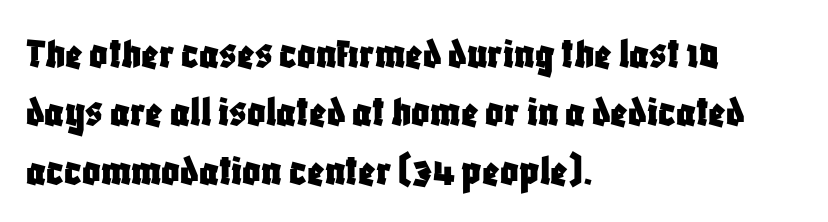
The image shows 45 px condensed sans-serif type, upright; set left-aligned, normal line spacing (1.3x), normal letter spacing, not underlined; low stroke contrast and a large x-height.
